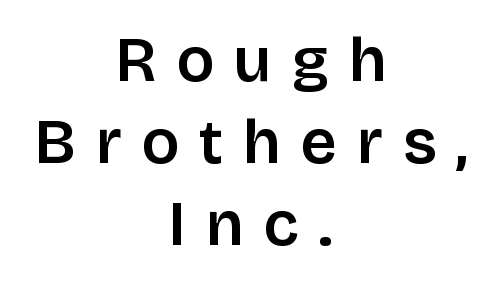
Q: Is the text italic (slanted)? A: No, it is upright.
Q: Is the typeface a serif or a sans-serif typeface? A: Sans-serif.
Q: Is the text underlined? A: No.
Q: How is the paragraph aligned? A: Centered.
Q: Is the spacing between letters normal or unusually wide? A: Unusually wide.
Q: Is the spacing between lines tight, normal or loose? A: Normal.
Q: Width (condensed, normal, or wide)? A: Normal.
Q: Stroke contrast? A: Low.
Q: x-height? A: Large.
Q: Monospaced? A: No.
